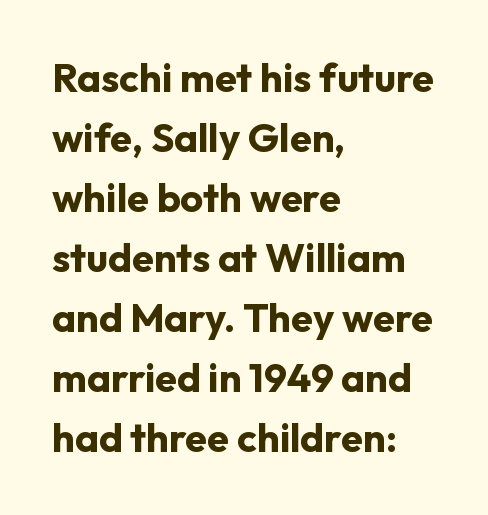
{"serif": "no", "italic": "no", "bold": "yes", "weight": "bold", "width": "normal", "stroke_contrast": "low", "x_height": "medium", "monospaced": "no", "underline": "no", "align": "left", "line_spacing": "normal", "line_spacing_ratio": 1.5, "letter_spacing": "normal", "letter_spacing_em": 0.0, "glyph_px": 40}
